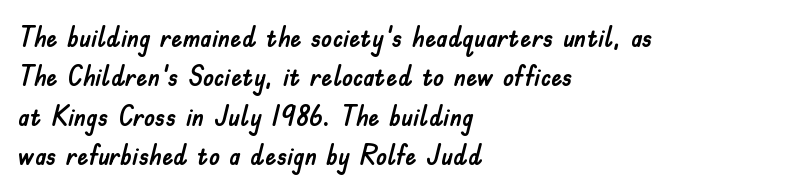
Notice how descenders clear the ascenders below comfortably — that's standard leading. This rendering employs a face without finishing strokes, i.e., a sans-serif. Varying glyph widths throughout — classic text-font behaviour.
